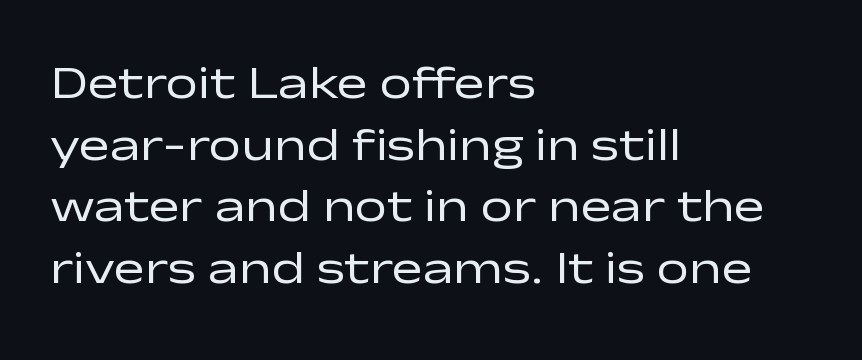
The image shows 46 px regular-weight, wide sans-serif type, upright; set left-aligned, normal line spacing (1.34x), normal letter spacing, not underlined; low stroke contrast and a medium x-height.
